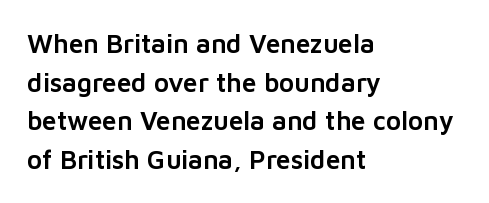
Q: Is the text italic (slanted)? A: No, it is upright.
Q: Is the text underlined? A: No.
Q: How is the paragraph aligned? A: Left-aligned.
Q: Is the spacing between letters normal or unusually wide? A: Normal.
Q: Is the spacing between lines tight, normal or loose? A: Normal.
